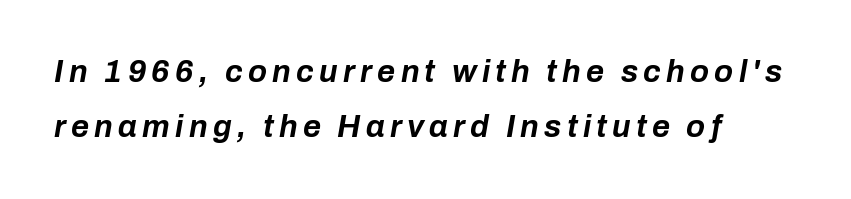
Q: Is the text bold? A: Yes.
Q: Is the text italic (slanted)? A: Yes, it leans right by about 10 degrees.
Q: Is the text underlined? A: No.
Q: How is the paragraph aligned? A: Left-aligned.
Q: Width (condensed, normal, or wide)? A: Normal.
Q: Stroke contrast? A: Low.
Q: x-height? A: Medium.
Q: Monospaced? A: No.
